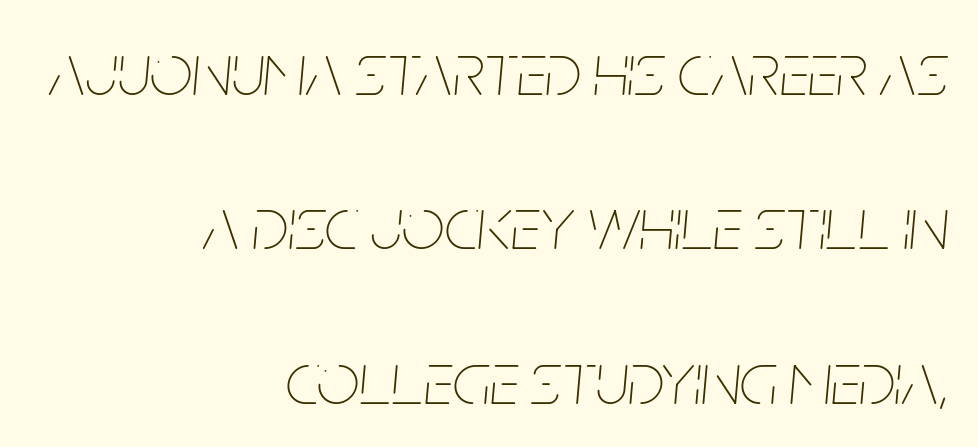
{"italic": "yes", "lean": "right", "slant_degrees": 5, "bold": "no", "weight": "thin", "width": "condensed", "stroke_contrast": "low", "x_height": "large", "monospaced": "no", "underline": "no", "align": "right", "line_spacing": "loose", "line_spacing_ratio": 2.06, "letter_spacing": "normal", "letter_spacing_em": 0.0, "glyph_px": 75}
